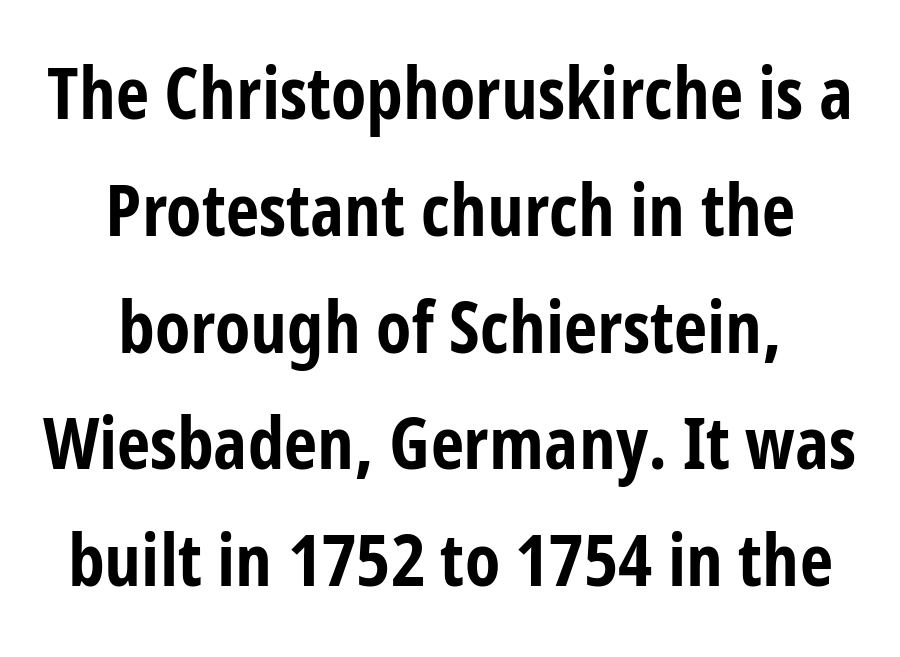
{"serif": "no", "italic": "no", "bold": "yes", "weight": "bold", "width": "condensed", "stroke_contrast": "low", "x_height": "medium", "monospaced": "no", "underline": "no", "align": "center", "line_spacing": "normal", "line_spacing_ratio": 1.6, "letter_spacing": "normal", "letter_spacing_em": 0.0, "glyph_px": 73}
